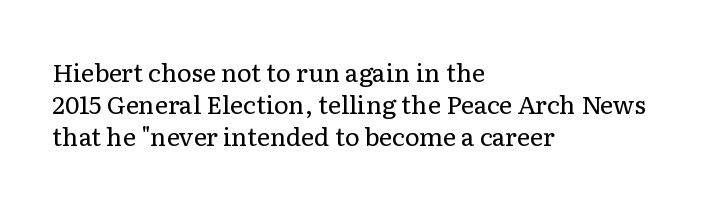
Q: Is the text bold? A: No.
Q: Is the text italic (slanted)? A: No, it is upright.
Q: Is the text underlined? A: No.
Q: How is the paragraph aligned? A: Left-aligned.
Q: Is the spacing between letters normal or unusually wide? A: Normal.
Q: Is the spacing between lines tight, normal or loose? A: Normal.
